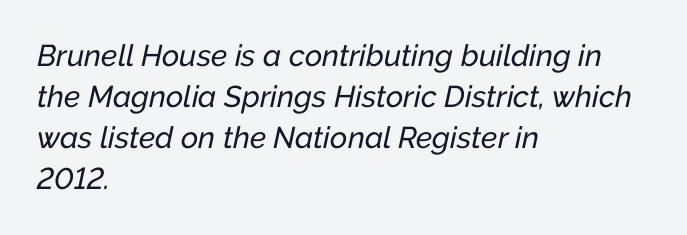
The image shows 30 px text type, italic (leaning right); set left-aligned, normal line spacing (1.37x), normal letter spacing, not underlined; low stroke contrast and a medium x-height.
